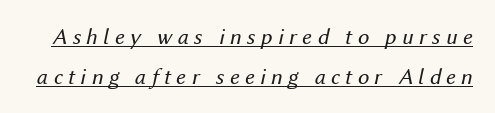
Q: Is the text bold? A: No.
Q: Is the text italic (slanted)? A: Yes, it leans right by about 12 degrees.
Q: Is the text underlined? A: Yes.
Q: Is the spacing between letters normal or unusually wide? A: Unusually wide.
